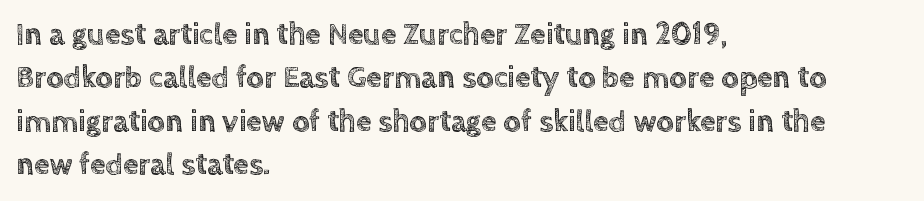
The strip under each line holds only bare page. Interline gaps are of average width in this sample. Rendered with straight, roman letterforms. Is this a fixed-width face? No — the glyphs have proportional, varying widths. Standard letterfit; no display-style spreading of the glyphs. Reading down the block, your eye returns to a fixed left position each line.
